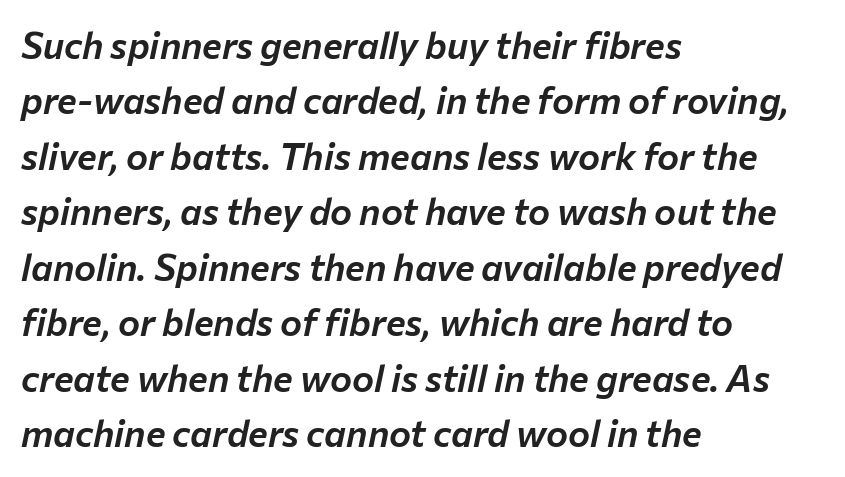
Q: Is the text italic (slanted)? A: Yes, it leans right by about 12 degrees.
Q: Is the text underlined? A: No.
Q: How is the paragraph aligned? A: Left-aligned.
Q: Is the spacing between letters normal or unusually wide? A: Normal.
Q: Is the spacing between lines tight, normal or loose? A: Normal.
Q: Width (condensed, normal, or wide)? A: Normal.
Q: Stroke contrast? A: Low.
Q: x-height? A: Medium.
Q: Monospaced? A: No.
